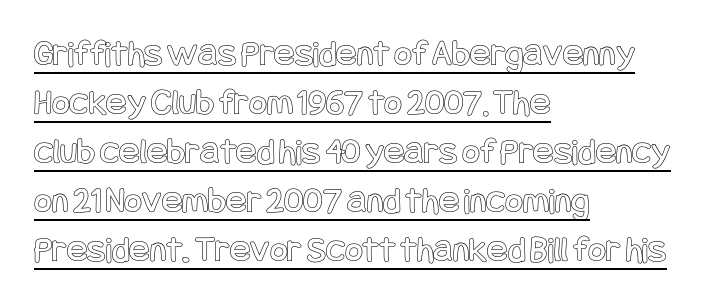
A rule runs beneath these lines of type. Vertical spacing — default. Look at the tracking — it's just the regular setting, nothing added. The lines are quadded left.
